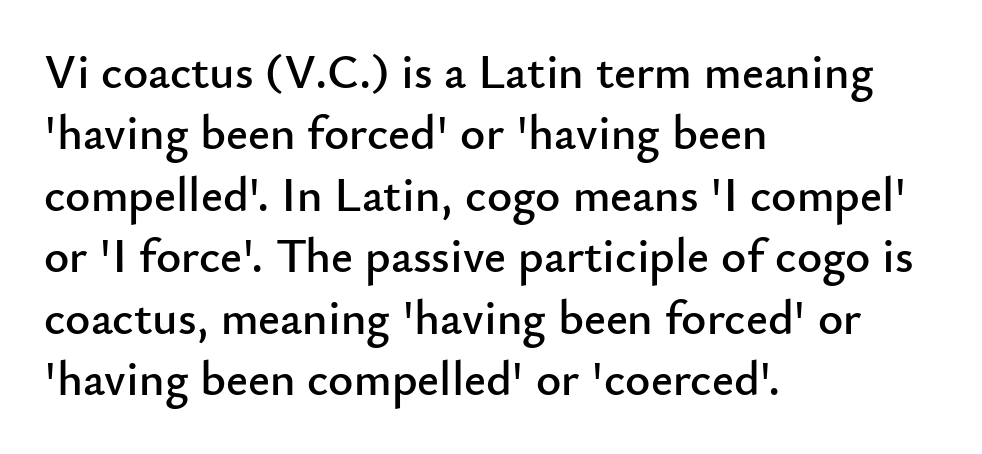
{"serif": "no", "italic": "no", "width": "normal", "stroke_contrast": "low", "x_height": "small", "monospaced": "no", "underline": "no", "align": "left", "line_spacing": "normal", "line_spacing_ratio": 1.28, "letter_spacing": "normal", "letter_spacing_em": 0.0, "glyph_px": 48}
